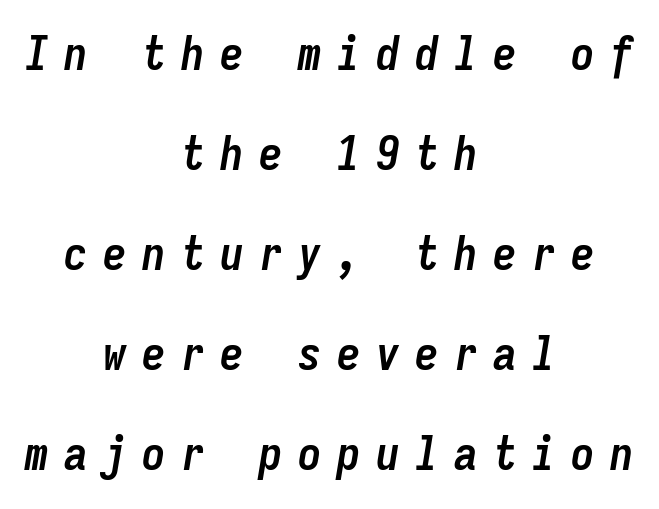
The image shows 47 px semibold, condensed type, italic (leaning right), monospaced; set centered, loose line spacing (2.13x), unusually wide letter spacing (+0.33 em), not underlined; low stroke contrast and a medium x-height.
